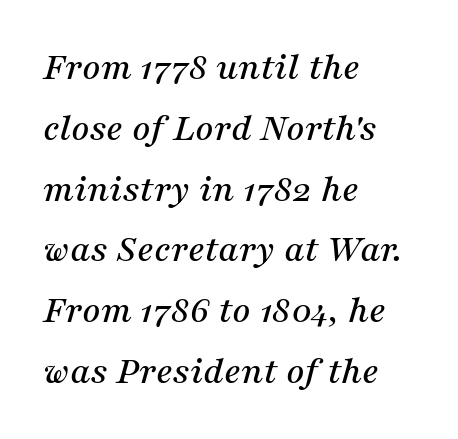
{"serif": "yes", "italic": "yes", "lean": "right", "slant_degrees": 16, "width": "normal", "stroke_contrast": "medium", "x_height": "medium", "monospaced": "no", "underline": "no", "align": "left", "line_spacing": "normal", "line_spacing_ratio": 1.52, "letter_spacing": "normal", "letter_spacing_em": 0.0, "glyph_px": 40}
